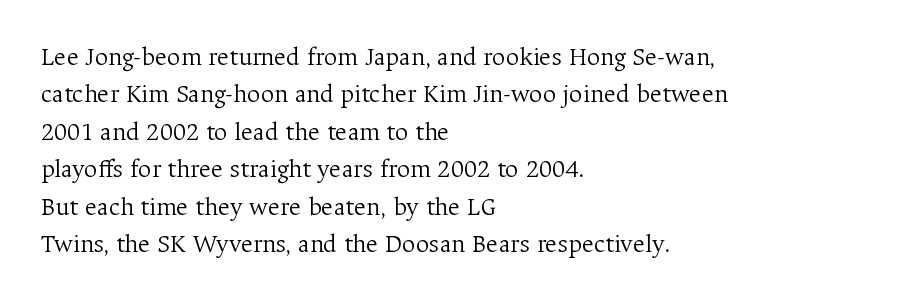
Q: Is the text bold? A: No.
Q: Is the text italic (slanted)? A: No, it is upright.
Q: Is the text underlined? A: No.
Q: How is the paragraph aligned? A: Left-aligned.
Q: Is the spacing between letters normal or unusually wide? A: Normal.
Q: Is the spacing between lines tight, normal or loose? A: Normal.
